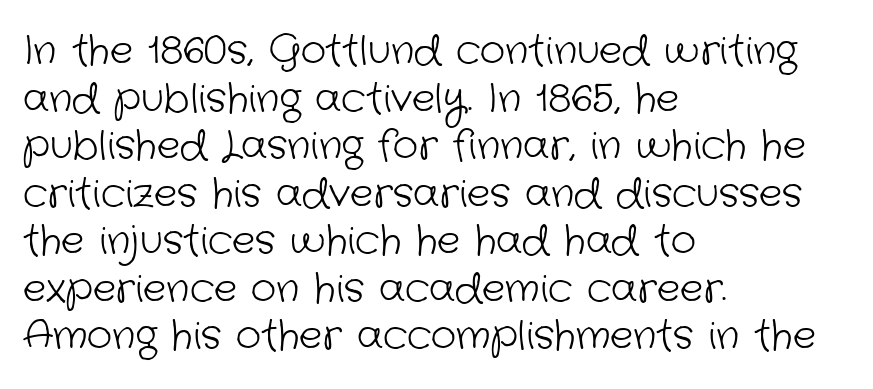
{"serif": "no", "bold": "no", "weight": "light", "width": "normal", "stroke_contrast": "low", "x_height": "medium", "monospaced": "no", "underline": "no", "align": "left", "line_spacing_ratio": 1.22, "letter_spacing": "normal", "letter_spacing_em": 0.0, "glyph_px": 39}
